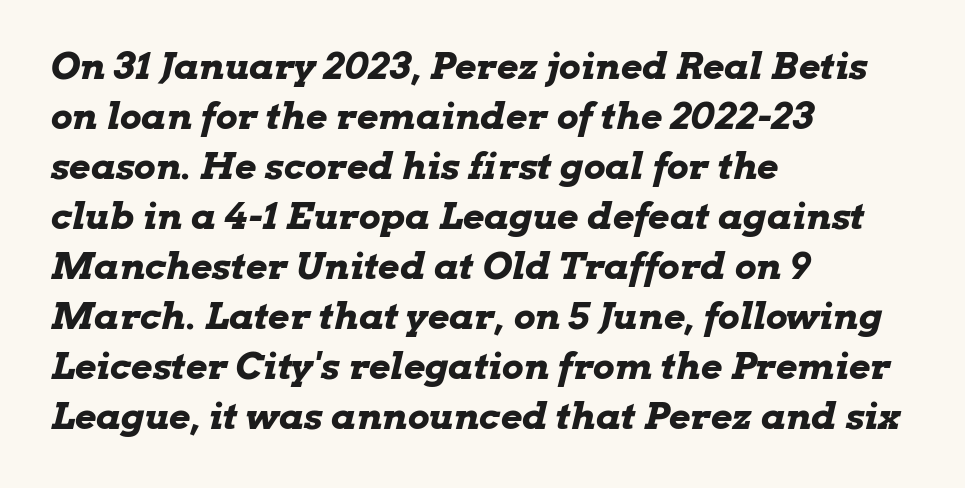
The image shows 37 px bold, wide type, italic (leaning right); set left-aligned, normal line spacing (1.35x), normal letter spacing, not underlined; low stroke contrast and a medium x-height.
